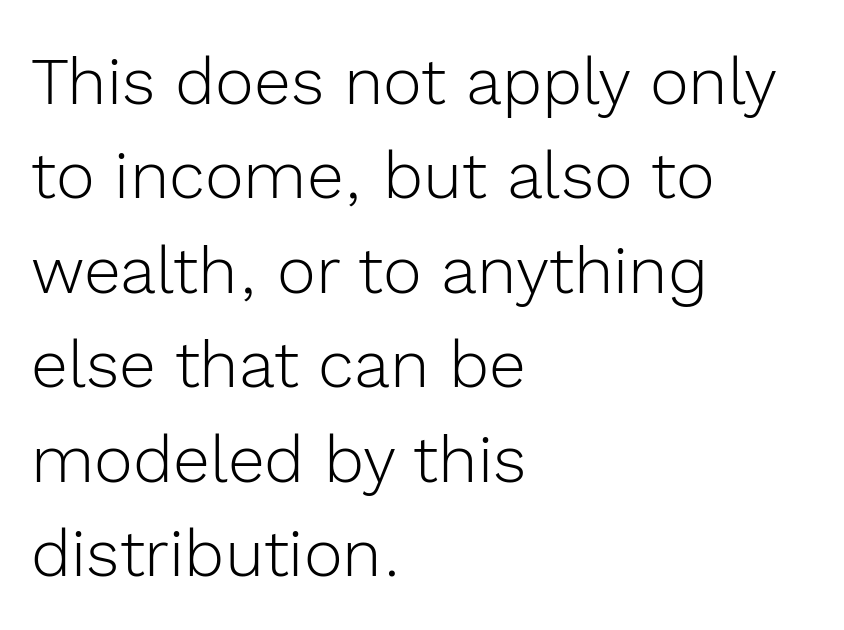
{"serif": "no", "italic": "no", "bold": "no", "weight": "light", "width": "normal", "x_height": "medium", "monospaced": "no", "underline": "no", "align": "left", "line_spacing": "normal", "line_spacing_ratio": 1.43, "letter_spacing": "normal", "letter_spacing_em": 0.0, "glyph_px": 66}
